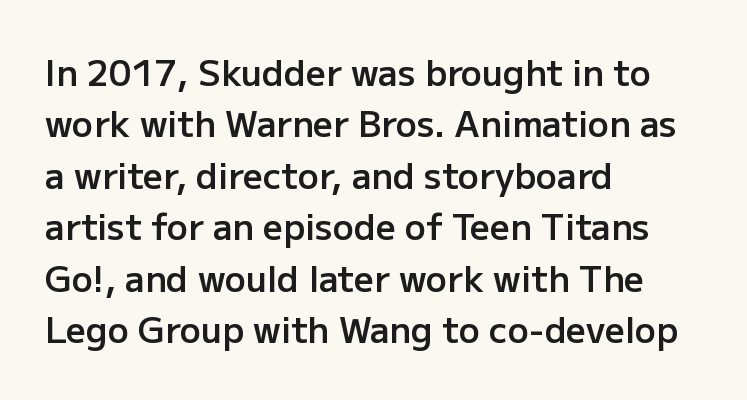
The image shows 35 px semibold sans-serif type, upright; set left-aligned, normal line spacing (1.47x), normal letter spacing, not underlined; low stroke contrast and a medium x-height.
